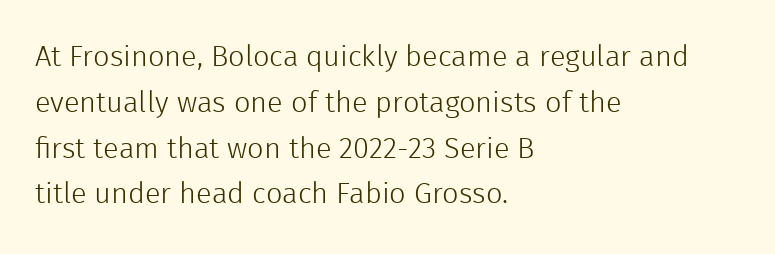
The image shows 29 px light sans-serif type, upright; set left-aligned, normal line spacing (1.58x), normal letter spacing, not underlined; a medium x-height.
